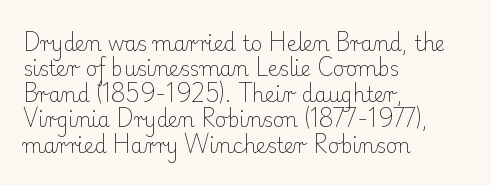
The image shows 20 px text type, upright; set left-aligned, normal line spacing (1.27x), normal letter spacing, not underlined.
